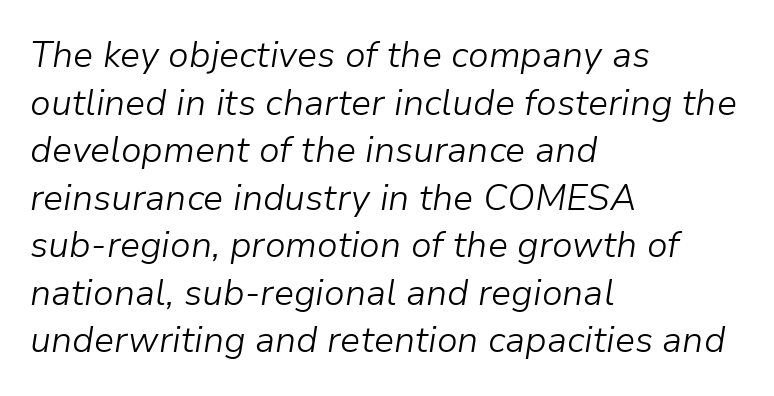
{"italic": "yes", "lean": "right", "slant_degrees": 9, "bold": "no", "weight": "light", "width": "normal", "stroke_contrast": "low", "x_height": "medium", "monospaced": "no", "underline": "no", "align": "left", "line_spacing": "normal", "line_spacing_ratio": 1.32, "letter_spacing": "normal", "letter_spacing_em": 0.0, "glyph_px": 36}
